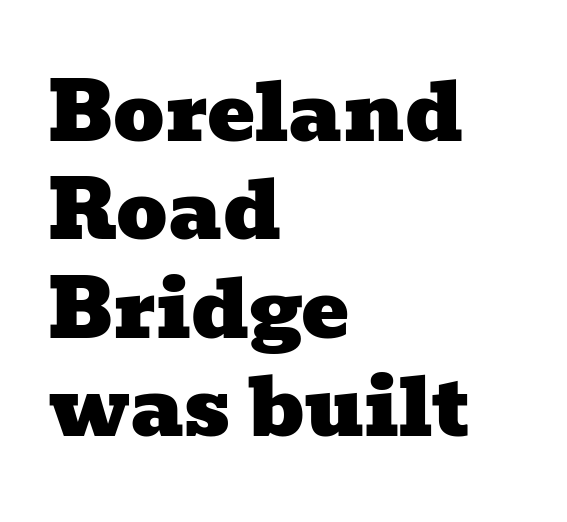
The image shows 80 px wide serif type; set left-aligned, line spacing 1.23x, normal letter spacing, not underlined; low stroke contrast and a medium x-height.
